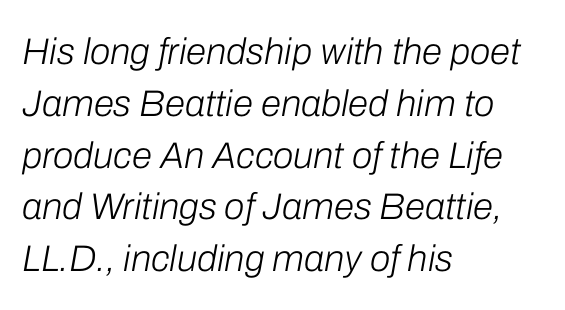
Q: Is the text bold? A: No.
Q: Is the text italic (slanted)? A: Yes, it leans right by about 10 degrees.
Q: Is the text underlined? A: No.
Q: How is the paragraph aligned? A: Left-aligned.
Q: Is the spacing between letters normal or unusually wide? A: Normal.
Q: Is the spacing between lines tight, normal or loose? A: Normal.
Q: Width (condensed, normal, or wide)? A: Normal.
Q: Stroke contrast? A: Low.
Q: x-height? A: Medium.
Q: Monospaced? A: No.
